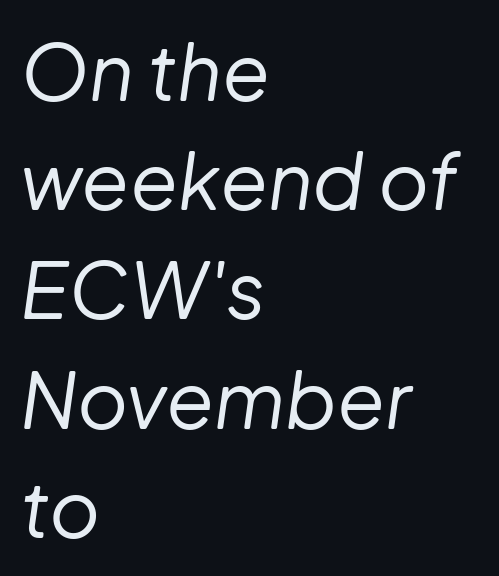
Heaviness? Minimal to ordinary, like unemphasized prose. There's an unmistakable incline to the writing here. The paragraph shown leans on its left margin. The passage shown stacks its lines at a standard gap. Unmarked baselines from the first word to the last.
